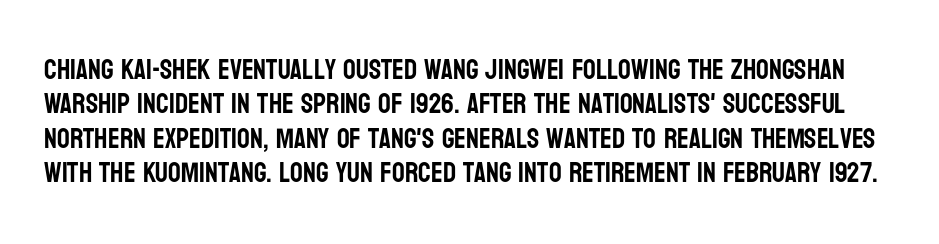
{"serif": "no", "italic": "no", "width": "condensed", "stroke_contrast": "low", "x_height": "large", "monospaced": "no", "underline": "no", "line_spacing_ratio": 1.23, "letter_spacing": "normal", "letter_spacing_em": 0.0, "glyph_px": 28}
